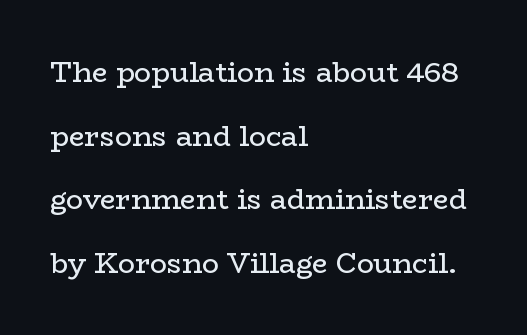
{"serif": "yes", "italic": "no", "bold": "no", "weight": "regular", "width": "wide", "stroke_contrast": "low", "x_height": "medium", "monospaced": "no", "underline": "no", "align": "left", "line_spacing": "loose", "line_spacing_ratio": 2.27, "letter_spacing": "normal", "letter_spacing_em": 0.0, "glyph_px": 28}
